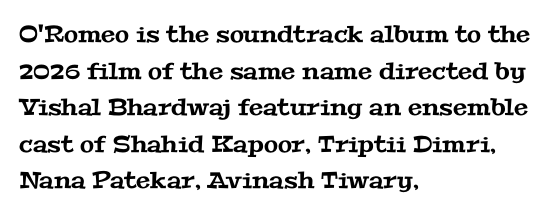
Caption: multi-line text, flush left, ragged right. Only glyphs here, with clear space below each row. Vertically, the passage feels balanced, rows spaced as you'd expect. Here the glyphs are tracked normally, forming tight word shapes.
